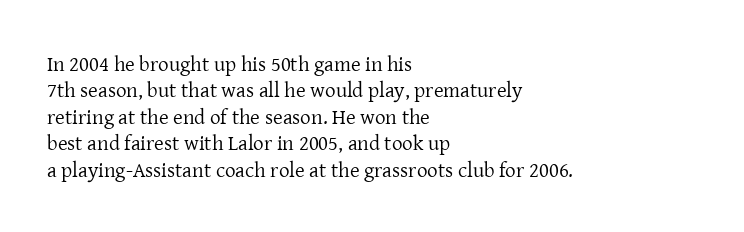
The rendering uses a moderate line-height, typical for paragraphs. Only glyphs here, with clear space below each row. The passage is arranged the way most books set body copy — flush left. Spacing between characters is what you'd get straight out of the box.
